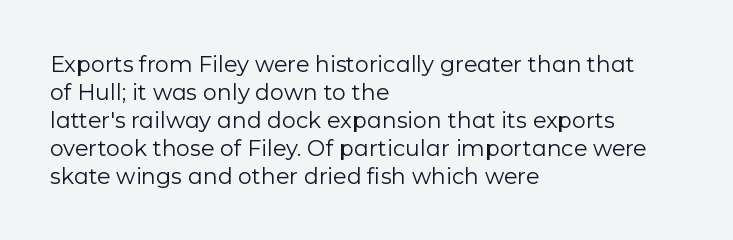
No extra ink here — the face is not bold. Students, observe: this is what conventionally led text looks like. Visually the block forms a straight wall on the left and a jagged coastline on the right. Clear beneath every line of the passage.
